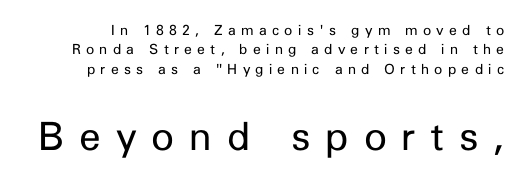
Q: Is the text bold? A: No.
Q: Is the text italic (slanted)? A: No, it is upright.
Q: Is the typeface a serif or a sans-serif typeface? A: Sans-serif.
Q: Is the text underlined? A: No.
Q: Is the spacing between letters normal or unusually wide? A: Unusually wide.
Q: Is the spacing between lines tight, normal or loose? A: Normal.
Q: Which block of text is set in a larger size, the first (top) or the second (bottom)? A: The second (bottom) one.
Q: Width (condensed, normal, or wide)? A: Normal.
Q: Stroke contrast? A: Low.
Q: x-height? A: Medium.
Q: Monospaced? A: No.
